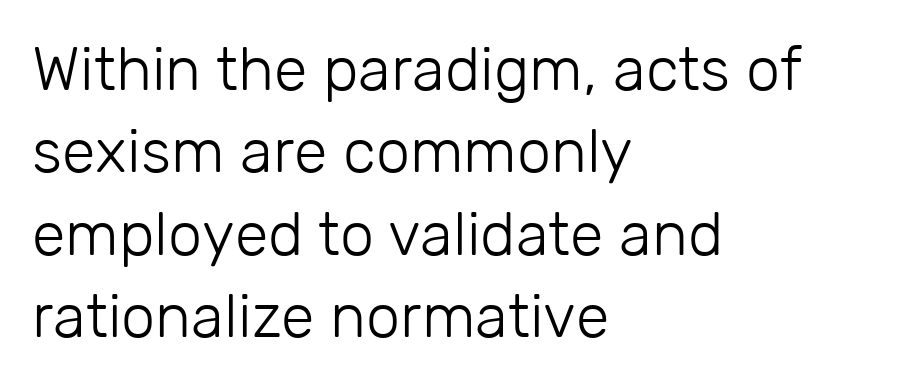
Q: Is the text bold? A: No.
Q: Is the text italic (slanted)? A: No, it is upright.
Q: Is the typeface a serif or a sans-serif typeface? A: Sans-serif.
Q: Is the text underlined? A: No.
Q: How is the paragraph aligned? A: Left-aligned.
Q: Is the spacing between letters normal or unusually wide? A: Normal.
Q: Is the spacing between lines tight, normal or loose? A: Normal.
Q: Width (condensed, normal, or wide)? A: Normal.
Q: Stroke contrast? A: Low.
Q: x-height? A: Medium.
Q: Monospaced? A: No.
